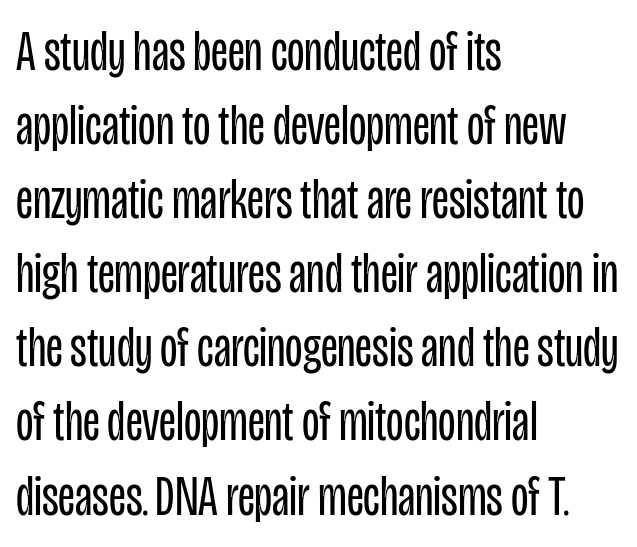
Q: Is the text bold? A: No.
Q: Is the text italic (slanted)? A: No, it is upright.
Q: Is the typeface a serif or a sans-serif typeface? A: Sans-serif.
Q: Is the text underlined? A: No.
Q: How is the paragraph aligned? A: Left-aligned.
Q: Is the spacing between letters normal or unusually wide? A: Normal.
Q: Is the spacing between lines tight, normal or loose? A: Normal.
Q: Width (condensed, normal, or wide)? A: Condensed.
Q: Stroke contrast? A: Low.
Q: x-height? A: Large.
Q: Monospaced? A: No.
